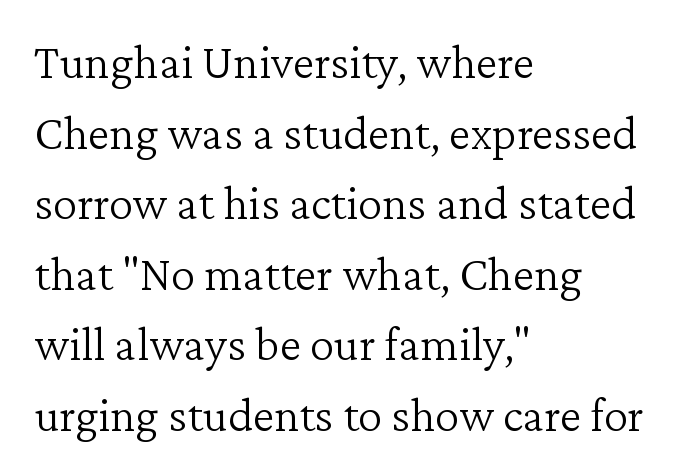
Look at the bottom of the vertical strokes: they flare into serifs here. The strip under each line holds only bare page. Is the type heavy? It reads as light-to-regular instead. Ascenders rise straight up at ninety degrees. In CSS terms this would be text-align: left. Successive baselines arrive at the customary interval.
